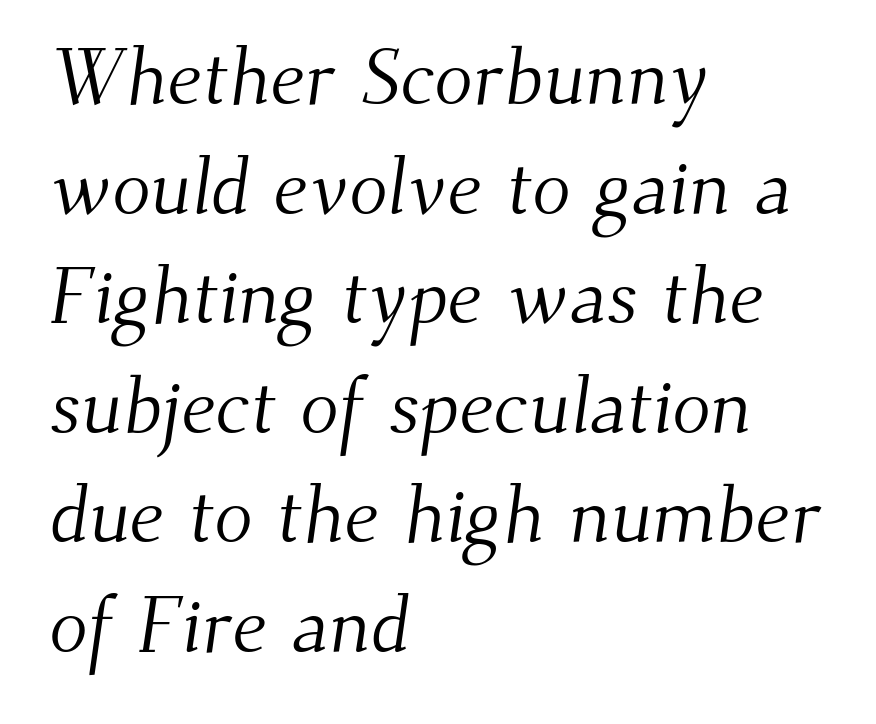
Q: Is the text bold? A: No.
Q: Is the typeface a serif or a sans-serif typeface? A: Serif.
Q: Is the text underlined? A: No.
Q: How is the paragraph aligned? A: Left-aligned.
Q: Is the spacing between letters normal or unusually wide? A: Normal.
Q: Is the spacing between lines tight, normal or loose? A: Normal.
Q: Width (condensed, normal, or wide)? A: Normal.
Q: Stroke contrast? A: Medium.
Q: x-height? A: Small.
Q: Monospaced? A: No.
